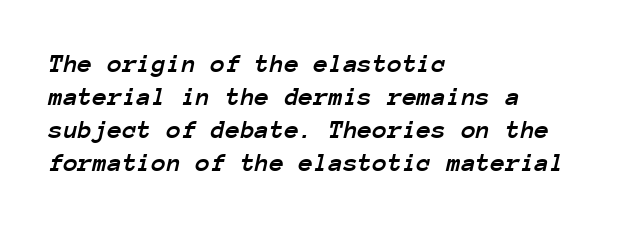
In CSS terms this would be text-align: left. You can tell it's italic because the verticals aren't actually vertical. The line texture is even and compact thanks to regular tracking. Just letters on the line, the space beneath them empty.
